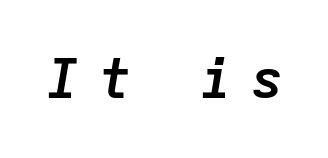
{"italic": "yes", "lean": "right", "slant_degrees": 9, "bold": "yes", "weight": "semibold", "width": "normal", "stroke_contrast": "low", "x_height": "medium", "monospaced": "yes", "underline": "no", "letter_spacing": "wide", "letter_spacing_em": 0.33, "glyph_px": 55}
